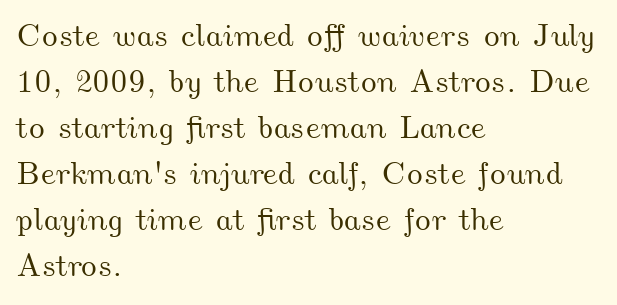
Visually the block forms a straight wall on the left and a jagged coastline on the right. Quick note: interline space is typical. The area under the type is left untouched. The face used here is proportionally spaced, like ordinary book or web type. Glyph-to-glyph distance matches everyday printed text.
